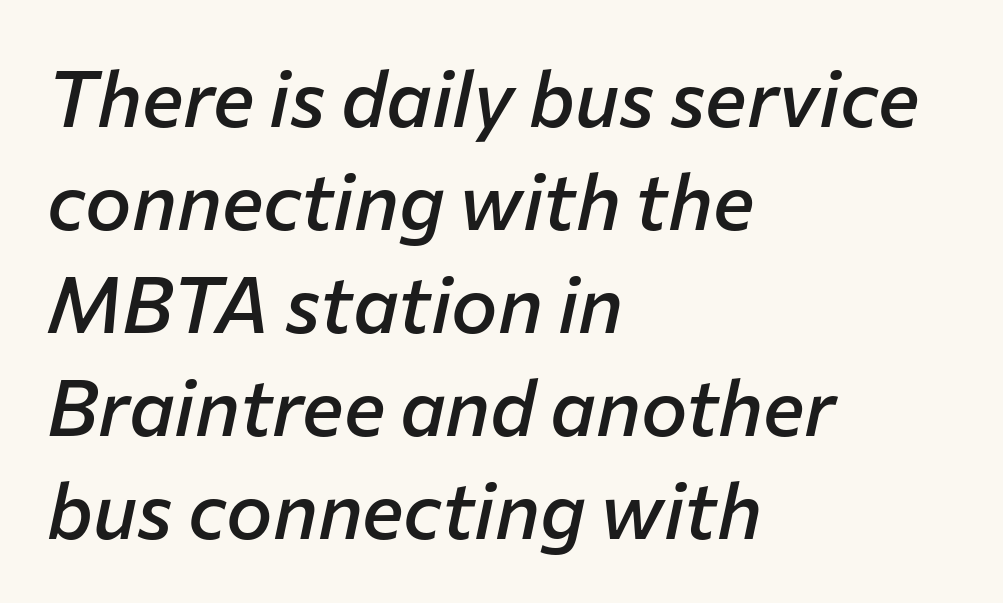
Here the designer chose a conventional face with non-uniform glyph widths. The zone under the glyphs is completely vacant. The paragraph shown leans on its left margin. Leading matches the norm, producing a regular column. Nobody touched the tracking dial on this one. Emphasis-style slanted type is in use.
